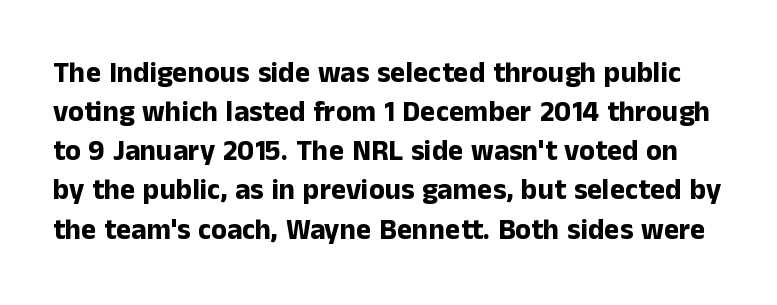
Q: Is the text bold? A: Yes.
Q: Is the text italic (slanted)? A: No, it is upright.
Q: Is the typeface a serif or a sans-serif typeface? A: Sans-serif.
Q: Is the text underlined? A: No.
Q: Is the spacing between letters normal or unusually wide? A: Normal.
Q: Is the spacing between lines tight, normal or loose? A: Normal.
Q: Width (condensed, normal, or wide)? A: Normal.
Q: Stroke contrast? A: Low.
Q: x-height? A: Medium.
Q: Monospaced? A: No.
